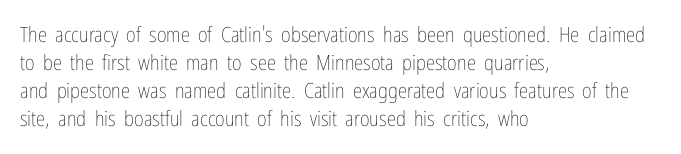
Visually the block forms a straight wall on the left and a jagged coastline on the right. Style check: upright. Bold? No — there's no thickening of the strokes. Notice how descenders clear the ascenders below comfortably — that's standard leading. Each word holds together tightly as a unit, with standard inter-letter gaps.
